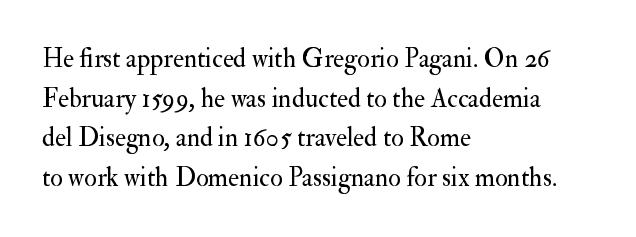
The image shows 26 px text type, upright; set left-aligned, normal line spacing (1.52x), normal letter spacing, not underlined.
